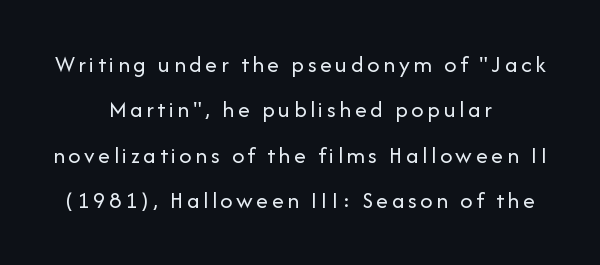
{"italic": "no", "bold": "no", "underline": "no", "align": "center", "line_spacing_ratio": 1.89, "glyph_px": 24}
